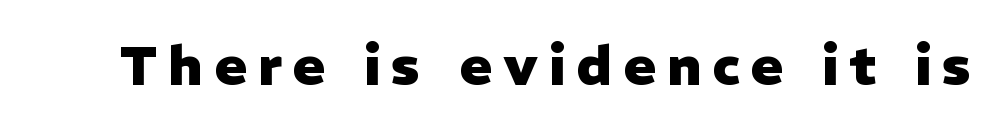
Q: Is the text bold? A: Yes.
Q: Is the text italic (slanted)? A: No, it is upright.
Q: Is the typeface a serif or a sans-serif typeface? A: Sans-serif.
Q: Is the text underlined? A: No.
Q: Is the spacing between letters normal or unusually wide? A: Unusually wide.
Q: Width (condensed, normal, or wide)? A: Normal.
Q: Stroke contrast? A: Low.
Q: x-height? A: Medium.
Q: Monospaced? A: No.
